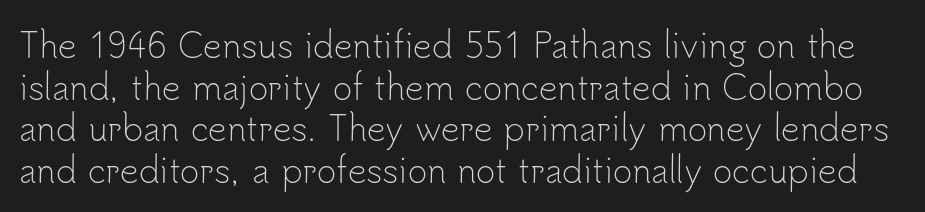
The typeface has the unassuming heft of standard copy or less. The passage shown is typed in a proportional face where columns would drift. This block has exactly the height ordinary leading produces. Regarding serifs, this sample does without them. No word sits above an underline. The lettering holds an erect, upright posture throughout.
